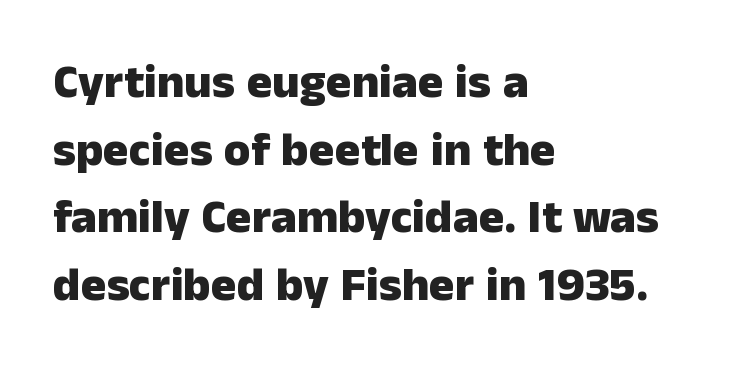
The image shows 48 px heavy sans-serif type, upright; set left-aligned, normal line spacing (1.41x), normal letter spacing, not underlined; low stroke contrast and a medium x-height.
